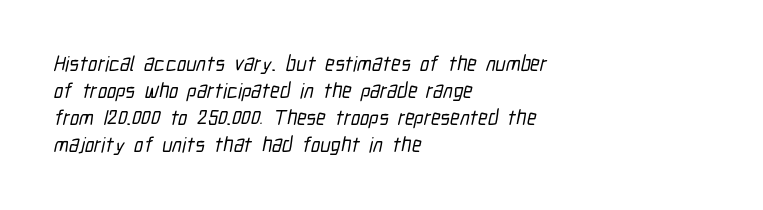
The image shows 21 px text type; set left-aligned, normal line spacing (1.29x), normal letter spacing, not underlined.
